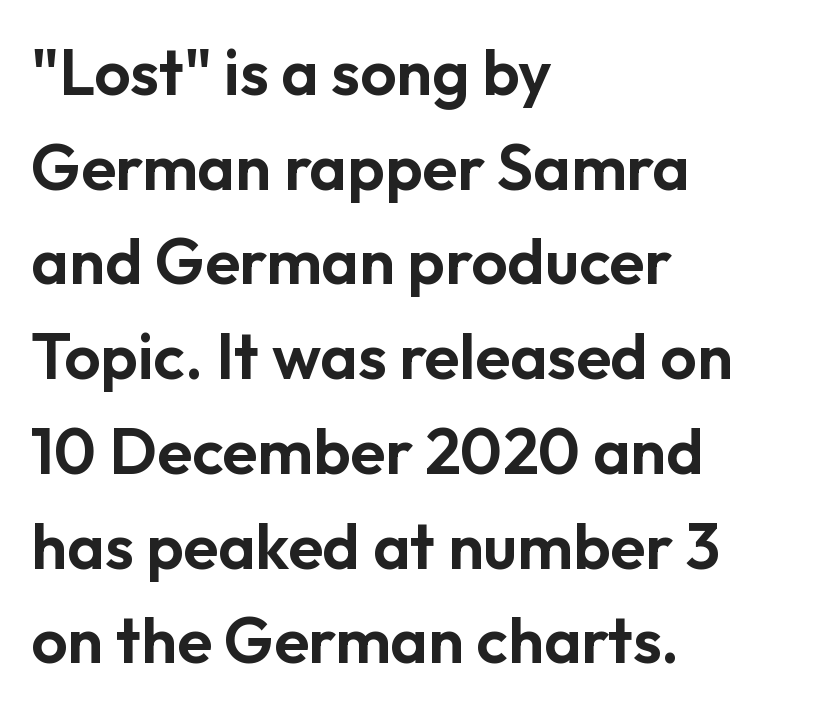
The image shows 64 px sans-serif type, upright; set left-aligned, normal line spacing (1.48x), normal letter spacing, not underlined; low stroke contrast and a medium x-height.
